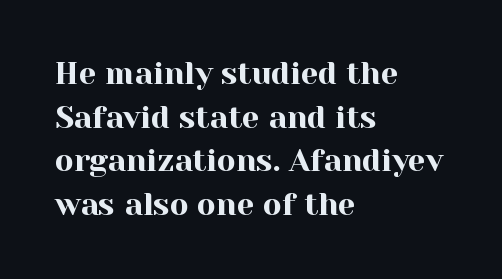
In terms of leading, this rendering sits right in the middle. Yep, those are serifs on the letters. Characters remain perfectly vertical along every line. Here the designer chose a conventional face with non-uniform glyph widths. A typesetter would call this zero additional tracking.
